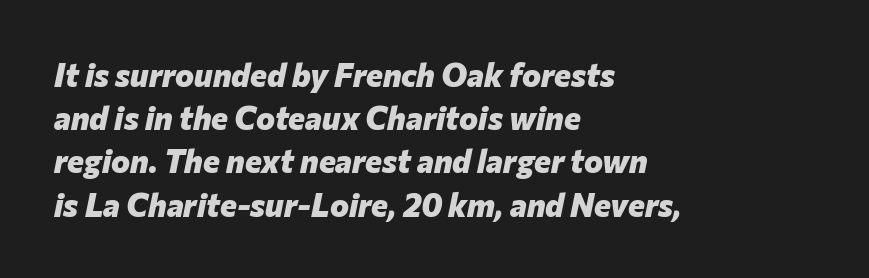
Tracking value appears to be zero — textbook default spacing. As a designer I'd log this as weight 700, bold. The rendering applies a slant to the glyphs. Left-aligned paragraph, ragged on the right. Descenders hang freely into open space. Whoever set this chose a conventional vertical rhythm.
